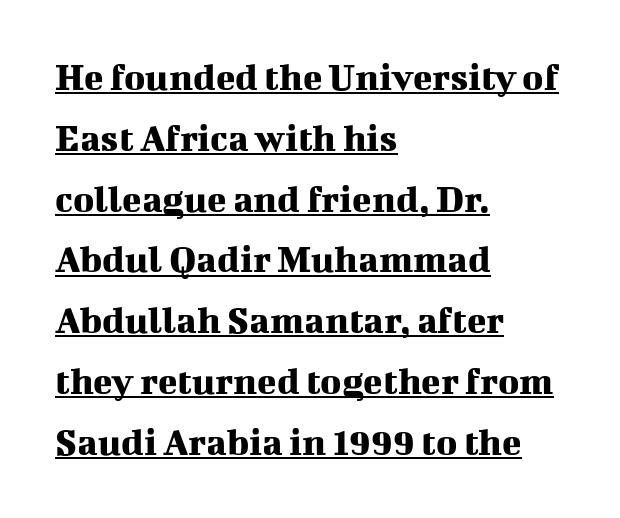
{"serif": "yes", "italic": "no", "width": "normal", "stroke_contrast": "medium", "x_height": "medium", "monospaced": "no", "underline": "yes", "align": "left", "line_spacing": "normal", "line_spacing_ratio": 1.52, "letter_spacing": "normal", "letter_spacing_em": 0.0, "glyph_px": 40}
